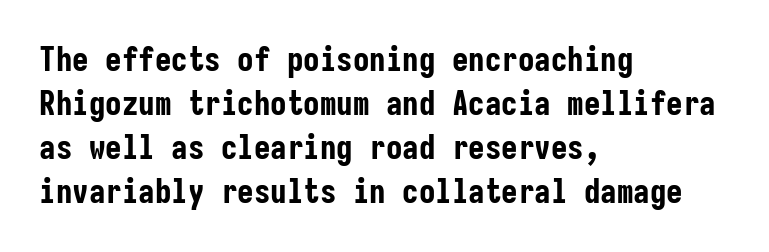
Q: Is the text bold? A: Yes.
Q: Is the text italic (slanted)? A: No, it is upright.
Q: Is the typeface a serif or a sans-serif typeface? A: Sans-serif.
Q: Is the text underlined? A: No.
Q: How is the paragraph aligned? A: Left-aligned.
Q: Is the spacing between letters normal or unusually wide? A: Normal.
Q: Is the spacing between lines tight, normal or loose? A: Normal.
Q: Width (condensed, normal, or wide)? A: Condensed.
Q: Stroke contrast? A: Low.
Q: x-height? A: Medium.
Q: Monospaced? A: Yes.
